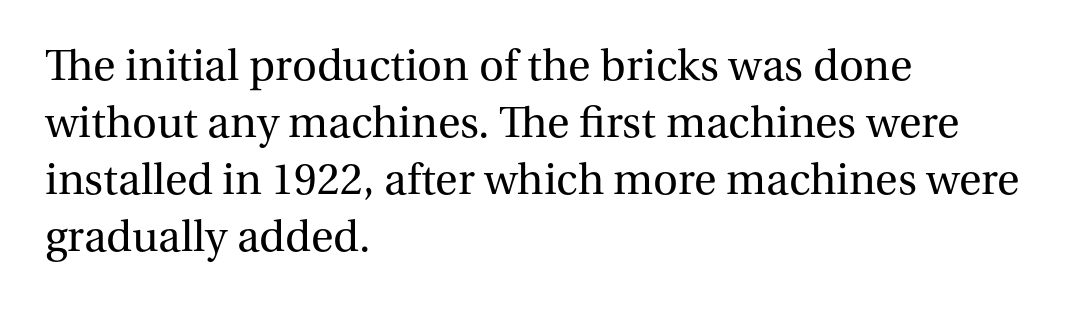
The letters advance in unequal steps, a hallmark of proportional type. The letterforms sit shoulder to shoulder at normal distance. The passage shown is not underscored anywhere. Summary of weight: not heavy and not bold. Layout note: lines flush left. No italicization has been applied; the sample stays upright.
